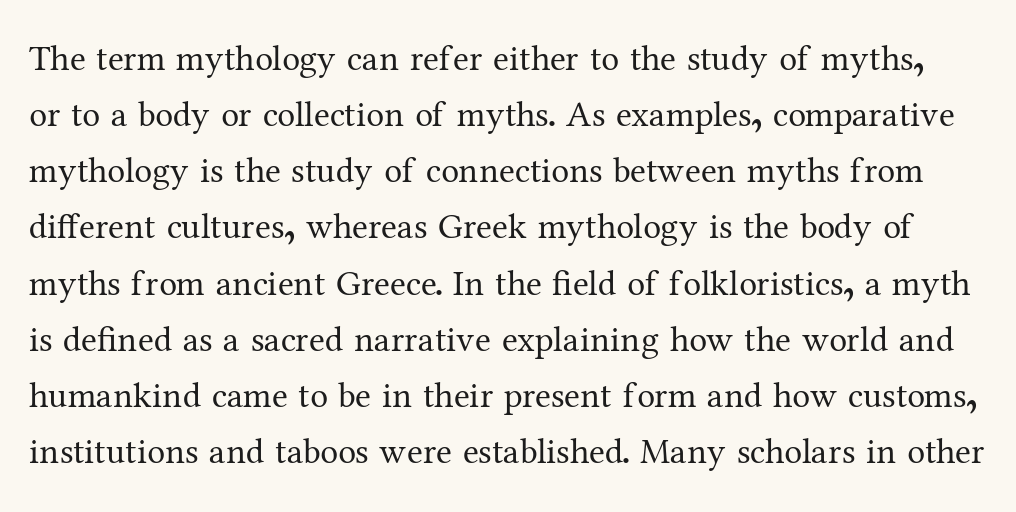
The image shows 36 px regular-weight serif type, upright; set normal line spacing (1.56x), normal letter spacing, not underlined; medium stroke contrast and a medium x-height.
